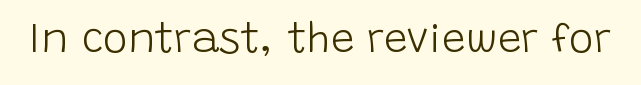
The image shows 42 px light sans-serif type, upright; set normal letter spacing, not underlined; low stroke contrast and a large x-height.
